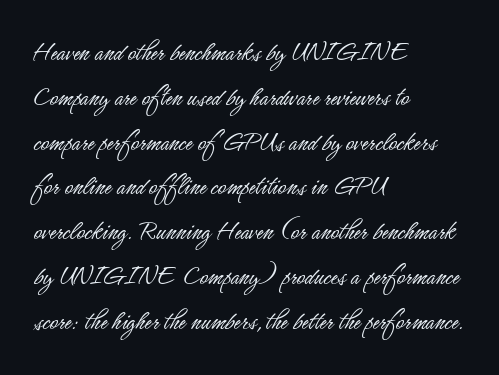
Q: Is the text bold? A: No.
Q: Is the text italic (slanted)? A: Yes.
Q: Is the typeface a serif or a sans-serif typeface? A: Sans-serif.
Q: Is the text underlined? A: No.
Q: How is the paragraph aligned? A: Left-aligned.
Q: Is the spacing between letters normal or unusually wide? A: Normal.
Q: Is the spacing between lines tight, normal or loose? A: Normal.
Q: Width (condensed, normal, or wide)? A: Condensed.
Q: Stroke contrast? A: Low.
Q: x-height? A: Small.
Q: Monospaced? A: No.
